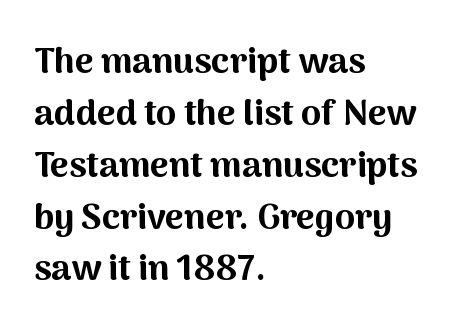
Q: Is the text bold? A: Yes.
Q: Is the text italic (slanted)? A: No, it is upright.
Q: Is the typeface a serif or a sans-serif typeface? A: Sans-serif.
Q: Is the text underlined? A: No.
Q: How is the paragraph aligned? A: Left-aligned.
Q: Is the spacing between letters normal or unusually wide? A: Normal.
Q: Is the spacing between lines tight, normal or loose? A: Normal.
Q: Width (condensed, normal, or wide)? A: Normal.
Q: Stroke contrast? A: Medium.
Q: x-height? A: Medium.
Q: Monospaced? A: No.
